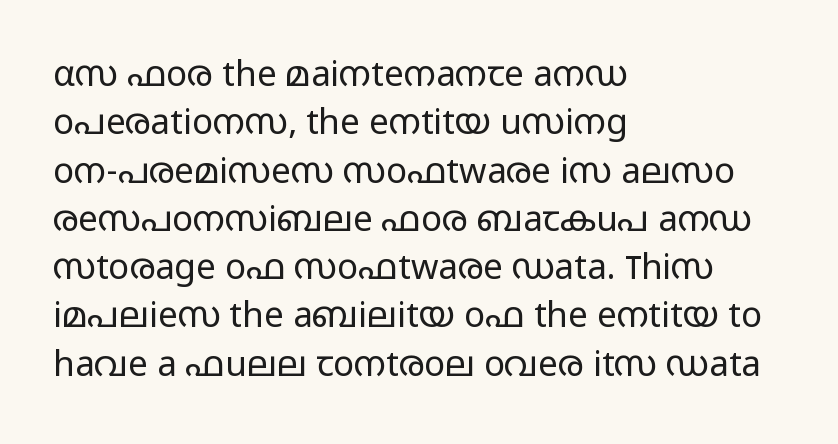
Q: Is the text bold? A: No.
Q: Is the text italic (slanted)? A: No, it is upright.
Q: Is the typeface a serif or a sans-serif typeface? A: Sans-serif.
Q: Is the text underlined? A: No.
Q: How is the paragraph aligned? A: Left-aligned.
Q: Is the spacing between letters normal or unusually wide? A: Normal.
Q: Is the spacing between lines tight, normal or loose? A: Normal.
Q: Width (condensed, normal, or wide)? A: Wide.
Q: Stroke contrast? A: Low.
Q: x-height? A: Medium.
Q: Monospaced? A: No.
